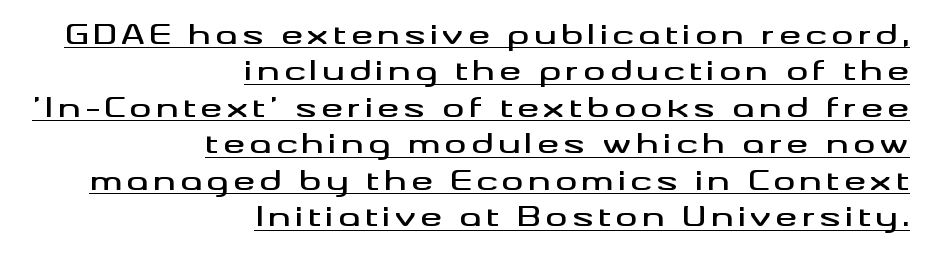
Q: Is the text italic (slanted)? A: No, it is upright.
Q: Is the text underlined? A: Yes.
Q: How is the paragraph aligned? A: Right-aligned.
Q: Is the spacing between lines tight, normal or loose? A: Normal.
